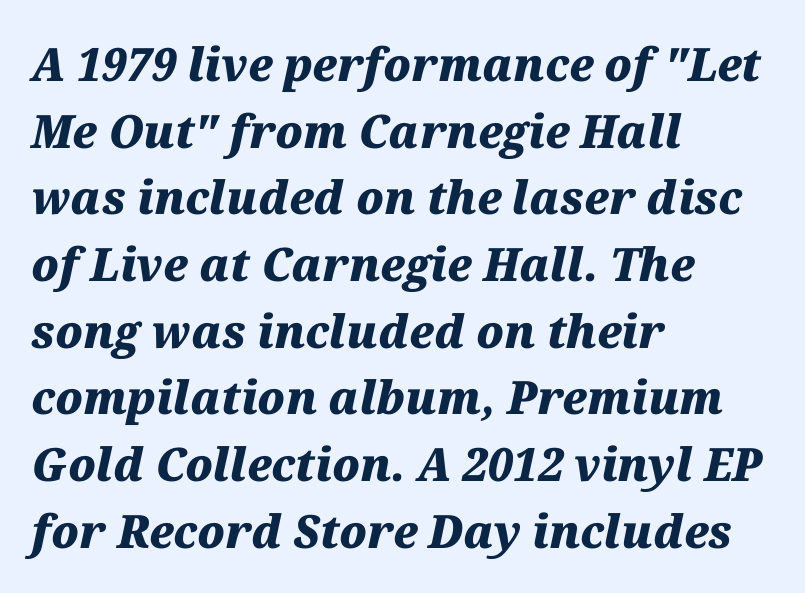
In terms of letterspacing, this is plain default setting. Interline gaps are of average width in this sample. A student would call this left alignment; a typographer would say flush left, rag right. Style check: oblique.
